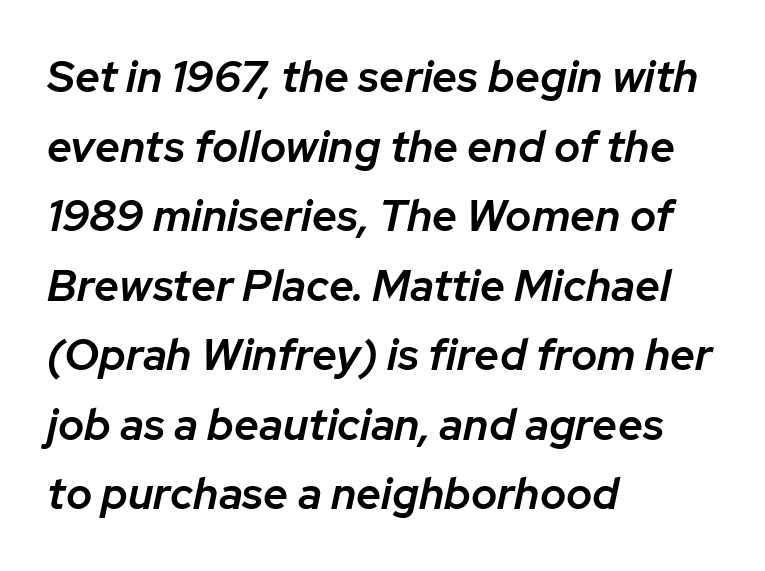
Q: Is the text bold? A: Semi-bold.
Q: Is the text italic (slanted)? A: Yes, it leans right by about 12 degrees.
Q: Is the text underlined? A: No.
Q: How is the paragraph aligned? A: Left-aligned.
Q: Is the spacing between letters normal or unusually wide? A: Normal.
Q: Is the spacing between lines tight, normal or loose? A: Normal.
Q: Width (condensed, normal, or wide)? A: Normal.
Q: Stroke contrast? A: Low.
Q: x-height? A: Medium.
Q: Monospaced? A: No.
